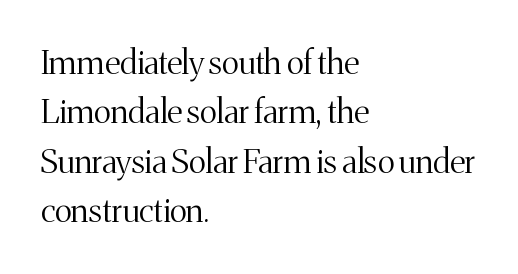
Is there much room between lines? A standard amount, neither cramped nor airy. Horizontal alignment here is leftward, the default for most running prose. The rendering keeps characters at their native spacing. This rendering employs a face with finishing strokes, i.e., a serif. Unbolded letterforms with no extra heft. The rendering uses natural spacing where letterforms have individual widths.
